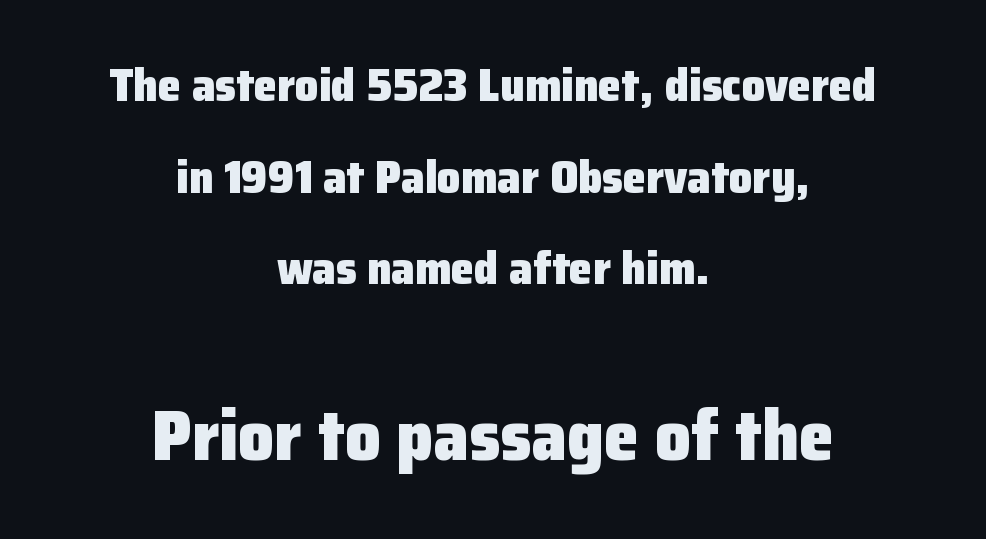
Q: Is the text bold? A: Yes.
Q: Is the text italic (slanted)? A: No, it is upright.
Q: Is the typeface a serif or a sans-serif typeface? A: Sans-serif.
Q: Is the text underlined? A: No.
Q: How is the paragraph aligned? A: Centered.
Q: Is the spacing between letters normal or unusually wide? A: Normal.
Q: Is the spacing between lines tight, normal or loose? A: Loose.
Q: Which block of text is set in a larger size, the first (top) or the second (bottom)? A: The second (bottom) one.
Q: Width (condensed, normal, or wide)? A: Normal.
Q: Stroke contrast? A: Low.
Q: x-height? A: Medium.
Q: Monospaced? A: No.
